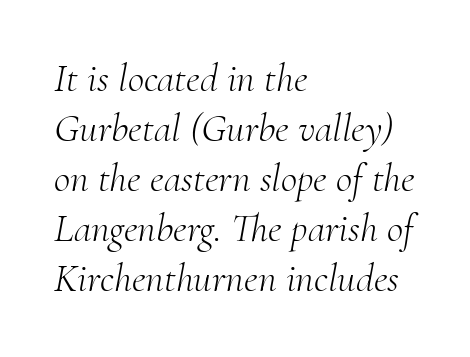
Q: Is the text bold? A: No.
Q: Is the text italic (slanted)? A: Yes, it leans right by about 10 degrees.
Q: Is the typeface a serif or a sans-serif typeface? A: Serif.
Q: Is the text underlined? A: No.
Q: How is the paragraph aligned? A: Left-aligned.
Q: Is the spacing between letters normal or unusually wide? A: Normal.
Q: Is the spacing between lines tight, normal or loose? A: Normal.
Q: Width (condensed, normal, or wide)? A: Normal.
Q: Stroke contrast? A: Medium.
Q: x-height? A: Small.
Q: Monospaced? A: No.
